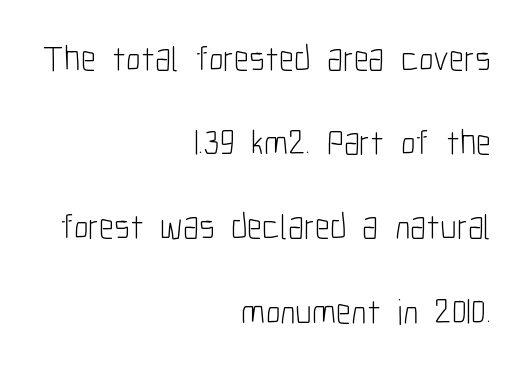
Each line ends at the same right margin while the left side varies. The specimen omits any rule beneath the text block's lines. Is the letter spacing exaggerated? No — it looks like the ordinary default. What kind of face is this? One without serifs — a sans. Here the designer chose a conventional face with non-uniform glyph widths. Ascenders rise straight up at ninety degrees.
